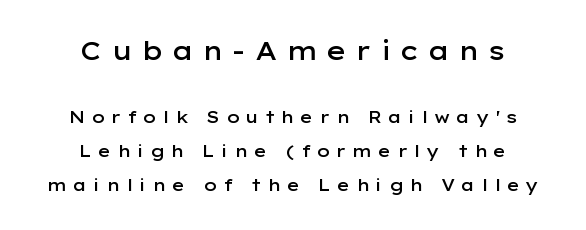
The image shows 26 px text type, upright; set centered, loose line spacing (1.98x), unusually wide letter spacing (+0.33 em), not underlined; the first (top) block is 1.53x larger.
